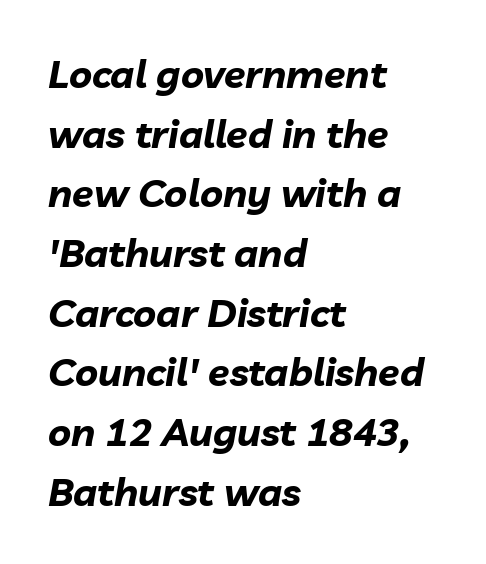
Q: Is the text bold? A: Yes.
Q: Is the text italic (slanted)? A: Yes, it leans right by about 10 degrees.
Q: Is the text underlined? A: No.
Q: How is the paragraph aligned? A: Left-aligned.
Q: Is the spacing between letters normal or unusually wide? A: Normal.
Q: Is the spacing between lines tight, normal or loose? A: Normal.
Q: Width (condensed, normal, or wide)? A: Normal.
Q: Stroke contrast? A: Low.
Q: x-height? A: Medium.
Q: Monospaced? A: No.
